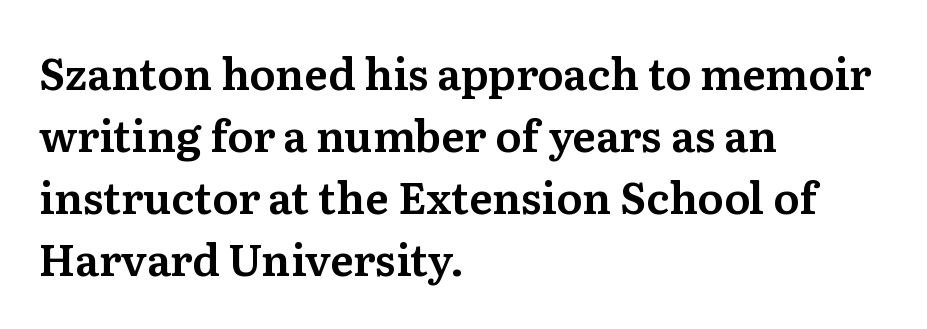
Q: Is the text italic (slanted)? A: No, it is upright.
Q: Is the typeface a serif or a sans-serif typeface? A: Serif.
Q: Is the text underlined? A: No.
Q: How is the paragraph aligned? A: Left-aligned.
Q: Is the spacing between letters normal or unusually wide? A: Normal.
Q: Is the spacing between lines tight, normal or loose? A: Normal.
Q: Width (condensed, normal, or wide)? A: Normal.
Q: Stroke contrast? A: Medium.
Q: x-height? A: Medium.
Q: Monospaced? A: No.
